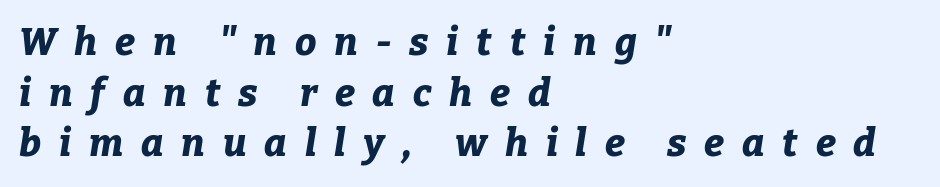
Q: Is the text bold? A: Yes.
Q: Is the text italic (slanted)? A: Yes, it leans right by about 9 degrees.
Q: Is the text underlined? A: No.
Q: How is the paragraph aligned? A: Left-aligned.
Q: Is the spacing between letters normal or unusually wide? A: Unusually wide.
Q: Is the spacing between lines tight, normal or loose? A: Normal.
Q: Width (condensed, normal, or wide)? A: Normal.
Q: Stroke contrast? A: Low.
Q: x-height? A: Medium.
Q: Monospaced? A: No.
